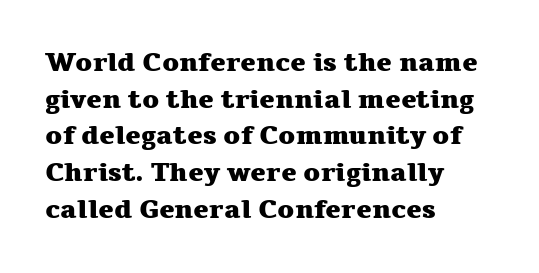
The image shows 26 px bold type, upright; set left-aligned, normal line spacing (1.41x), normal letter spacing, not underlined.
